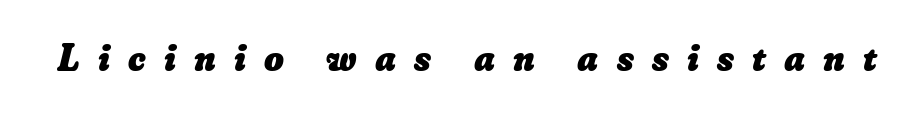
Q: Is the text bold? A: Yes.
Q: Is the text underlined? A: No.
Q: Is the spacing between letters normal or unusually wide? A: Unusually wide.
Q: Width (condensed, normal, or wide)? A: Normal.
Q: Stroke contrast? A: Low.
Q: x-height? A: Small.
Q: Monospaced? A: No.
